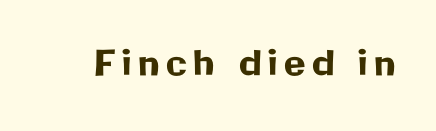
Q: Is the text italic (slanted)? A: No, it is upright.
Q: Is the typeface a serif or a sans-serif typeface? A: Sans-serif.
Q: Is the text underlined? A: No.
Q: Width (condensed, normal, or wide)? A: Normal.
Q: Stroke contrast? A: Low.
Q: x-height? A: Medium.
Q: Monospaced? A: No.
